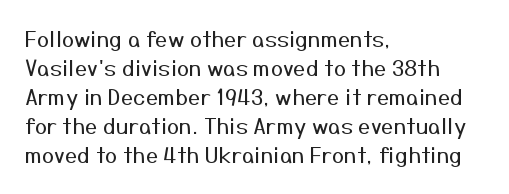
{"italic": "no", "bold": "no", "underline": "no", "align": "left", "line_spacing": "normal", "line_spacing_ratio": 1.32, "letter_spacing": "normal", "letter_spacing_em": 0.0, "glyph_px": 22}
